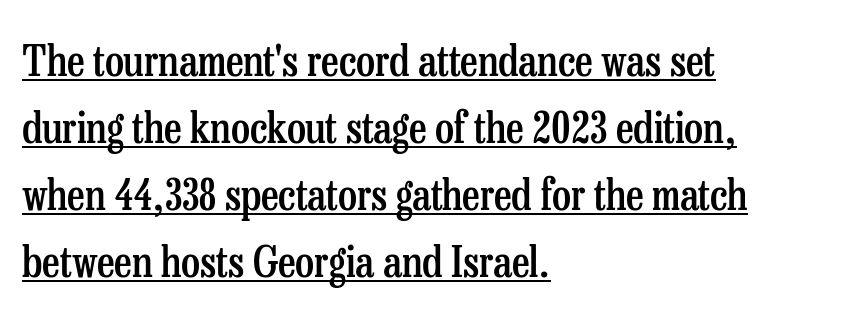
The image shows 43 px semibold, condensed serif type, upright; set left-aligned, normal line spacing (1.56x), normal letter spacing, underlined; low stroke contrast and a medium x-height.
